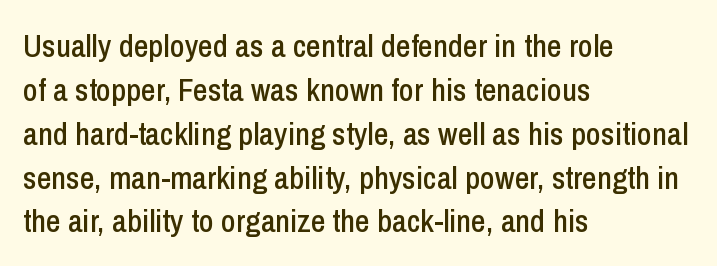
Here the designer chose a conventional face with non-uniform glyph widths. These lines keep a tight, regular rhythm from letter to letter. The line-height multiplier appears to be the usual default. Unlike italic type, these characters show no tilt at all.
